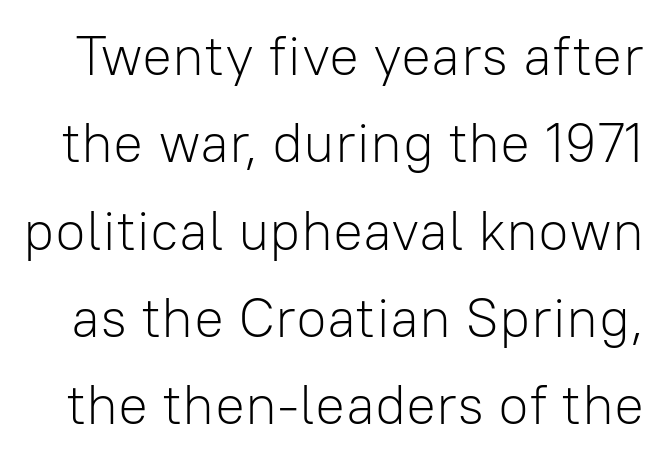
Q: Is the text bold? A: No.
Q: Is the text italic (slanted)? A: No, it is upright.
Q: Is the typeface a serif or a sans-serif typeface? A: Sans-serif.
Q: Is the text underlined? A: No.
Q: Is the spacing between letters normal or unusually wide? A: Normal.
Q: Is the spacing between lines tight, normal or loose? A: Normal.
Q: Width (condensed, normal, or wide)? A: Normal.
Q: Stroke contrast? A: Low.
Q: x-height? A: Medium.
Q: Monospaced? A: No.
